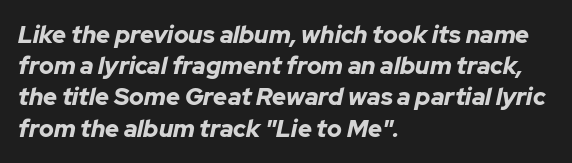
Q: Is the text bold? A: Yes.
Q: Is the text italic (slanted)? A: Yes, it leans right by about 12 degrees.
Q: Is the text underlined? A: No.
Q: How is the paragraph aligned? A: Left-aligned.
Q: Is the spacing between letters normal or unusually wide? A: Normal.
Q: Is the spacing between lines tight, normal or loose? A: Normal.
